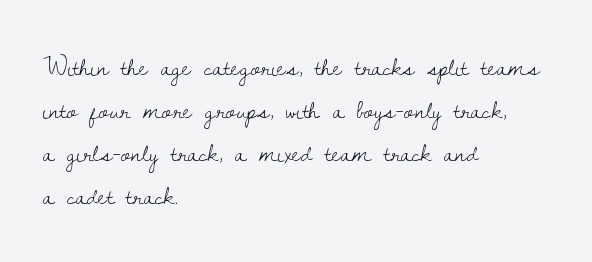
Q: Is the text bold? A: No.
Q: Is the text italic (slanted)? A: Yes.
Q: Is the typeface a serif or a sans-serif typeface? A: Serif.
Q: Is the text underlined? A: No.
Q: How is the paragraph aligned? A: Left-aligned.
Q: Is the spacing between letters normal or unusually wide? A: Normal.
Q: Is the spacing between lines tight, normal or loose? A: Normal.
Q: Width (condensed, normal, or wide)? A: Normal.
Q: Stroke contrast? A: Low.
Q: x-height? A: Small.
Q: Monospaced? A: No.
